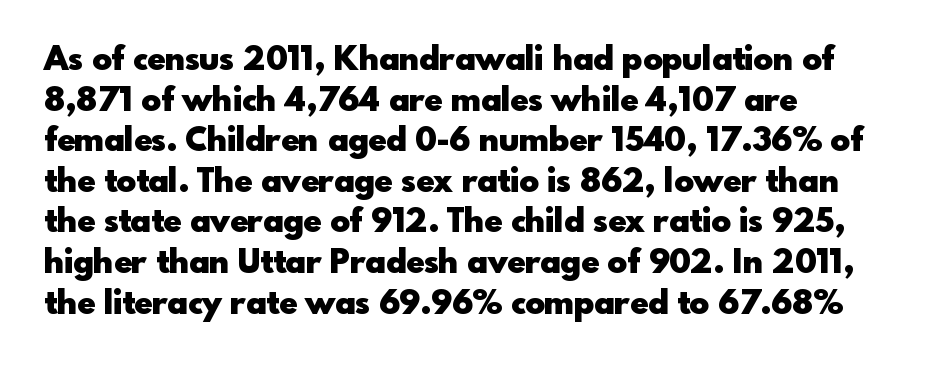
The typeface chosen for these lines omits serifs. Which margin do the lines hug? The left one — the right edge is uneven. Characters follow at the spacing the type designer built in. The font's upright variant was chosen for this text. The baseline area is clear. Each letter keeps its own natural width here, so spacing adapts to shape.
